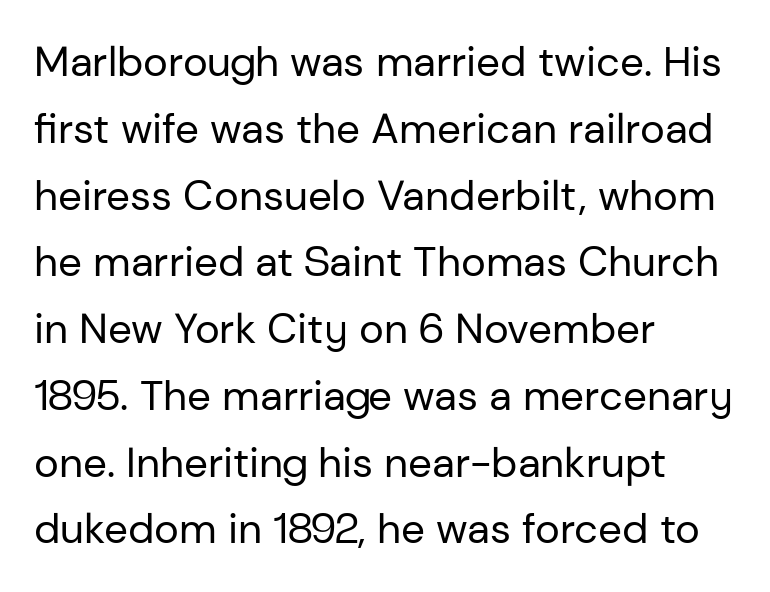
Q: Is the text bold? A: No.
Q: Is the text italic (slanted)? A: No, it is upright.
Q: Is the typeface a serif or a sans-serif typeface? A: Sans-serif.
Q: Is the text underlined? A: No.
Q: How is the paragraph aligned? A: Left-aligned.
Q: Is the spacing between letters normal or unusually wide? A: Normal.
Q: Is the spacing between lines tight, normal or loose? A: Normal.
Q: Width (condensed, normal, or wide)? A: Normal.
Q: Stroke contrast? A: Low.
Q: x-height? A: Medium.
Q: Monospaced? A: No.
